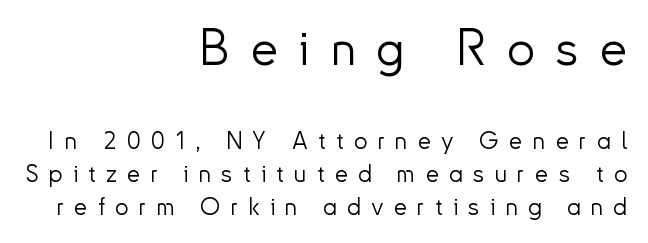
{"serif": "no", "italic": "no", "bold": "no", "weight": "light", "width": "normal", "stroke_contrast": "low", "x_height": "small", "monospaced": "no", "underline": "no", "align": "right", "line_spacing": "normal", "line_spacing_ratio": 1.37, "letter_spacing": "wide", "letter_spacing_em": 0.43, "larger_block": "first", "size_ratio": 2.04, "glyph_px": 49}
